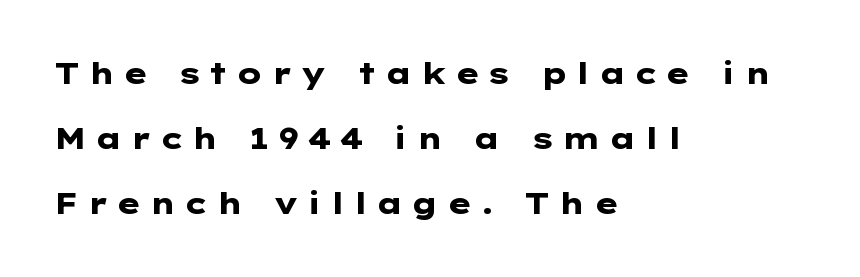
Q: Is the text bold? A: Yes.
Q: Is the text italic (slanted)? A: No, it is upright.
Q: Is the typeface a serif or a sans-serif typeface? A: Sans-serif.
Q: Is the text underlined? A: No.
Q: How is the paragraph aligned? A: Left-aligned.
Q: Is the spacing between letters normal or unusually wide? A: Unusually wide.
Q: Is the spacing between lines tight, normal or loose? A: Loose.
Q: Width (condensed, normal, or wide)? A: Wide.
Q: Stroke contrast? A: Low.
Q: x-height? A: Medium.
